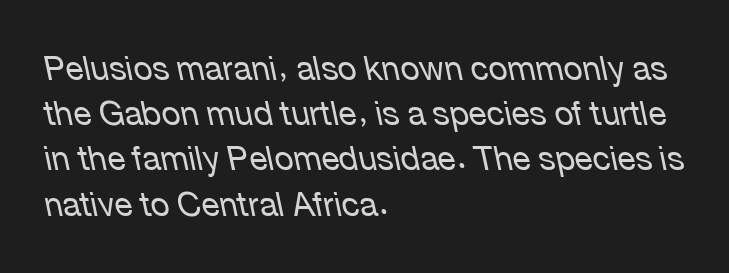
The letters advance in unequal steps, a hallmark of proportional type. Typeset ragged right — the left edge is the straight one. The passage shown has conventional tracking throughout. The typography opts for an oblique posture over an upright one. Heaviness? Minimal to ordinary, like unemphasized prose. What's the leading like? Ordinary, nothing unusual.
